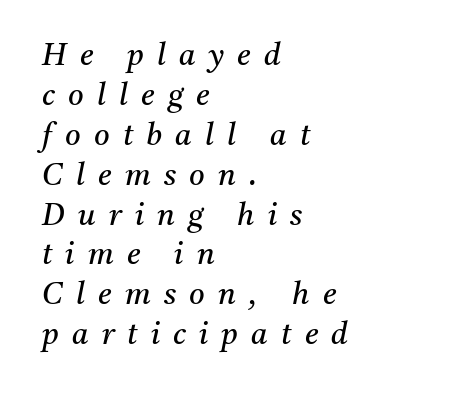
Q: Is the text bold? A: No.
Q: Is the text italic (slanted)? A: Yes, it leans right by about 11 degrees.
Q: Is the typeface a serif or a sans-serif typeface? A: Serif.
Q: Is the text underlined? A: No.
Q: How is the paragraph aligned? A: Left-aligned.
Q: Is the spacing between letters normal or unusually wide? A: Unusually wide.
Q: Is the spacing between lines tight, normal or loose? A: Normal.
Q: Width (condensed, normal, or wide)? A: Normal.
Q: Stroke contrast? A: Medium.
Q: x-height? A: Medium.
Q: Monospaced? A: No.
